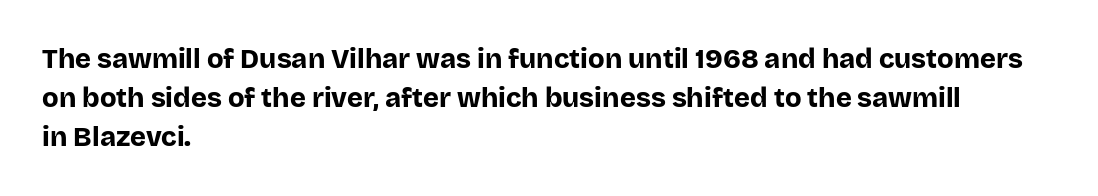
The image shows 27 px bold type, upright; set left-aligned, normal line spacing (1.44x), normal letter spacing, not underlined.
